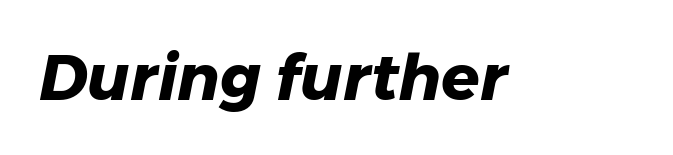
Q: Is the text bold? A: Yes.
Q: Is the text italic (slanted)? A: Yes, it leans right by about 11 degrees.
Q: Is the text underlined? A: No.
Q: Is the spacing between letters normal or unusually wide? A: Normal.
Q: Width (condensed, normal, or wide)? A: Normal.
Q: Stroke contrast? A: Low.
Q: x-height? A: Medium.
Q: Monospaced? A: No.
